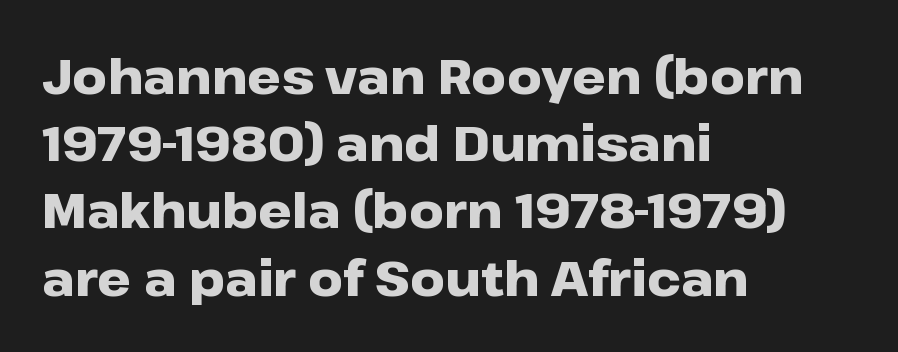
{"serif": "no", "italic": "no", "bold": "yes", "weight": "heavy", "width": "wide", "stroke_contrast": "low", "x_height": "medium", "monospaced": "no", "underline": "no", "align": "left", "line_spacing": "normal", "line_spacing_ratio": 1.4, "letter_spacing": "normal", "letter_spacing_em": 0.0, "glyph_px": 48}
